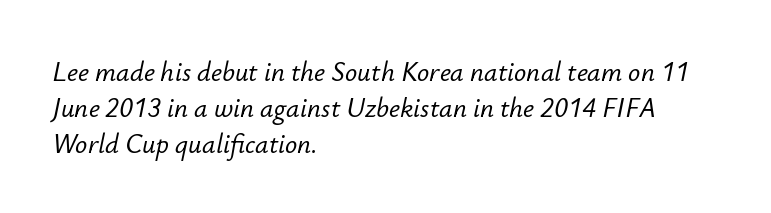
The image shows 27 px text type, italic (leaning right); set left-aligned, normal line spacing (1.33x), normal letter spacing, not underlined.
